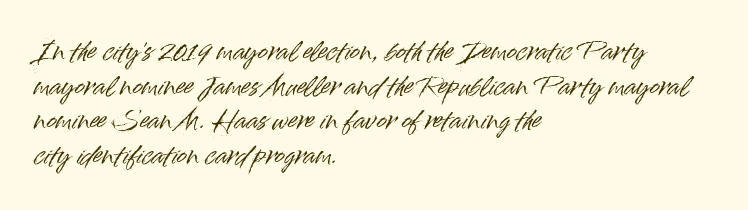
{"underline": "no", "align": "left", "line_spacing": "normal", "line_spacing_ratio": 1.44, "letter_spacing": "normal", "letter_spacing_em": 0.0, "glyph_px": 24}
